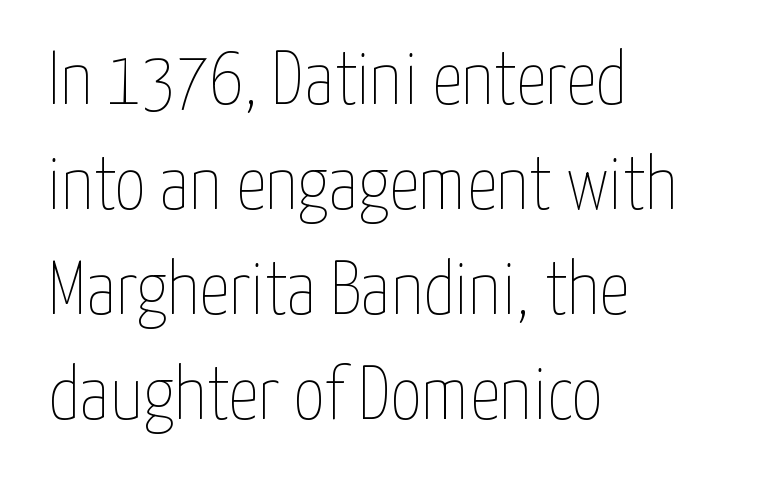
{"italic": "no", "bold": "no", "weight": "thin", "width": "condensed", "stroke_contrast": "low", "x_height": "medium", "monospaced": "no", "underline": "no", "align": "left", "line_spacing": "normal", "line_spacing_ratio": 1.38, "letter_spacing": "normal", "letter_spacing_em": 0.0, "glyph_px": 76}
